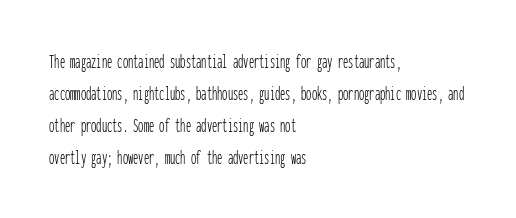
Is the block centered? No — it sits flush against the left margin. Honestly, the row spacing looks completely unremarkable. Check under the words: just untouched page. Ascenders rise straight up at ninety degrees. Nobody touched the tracking dial on this one.
